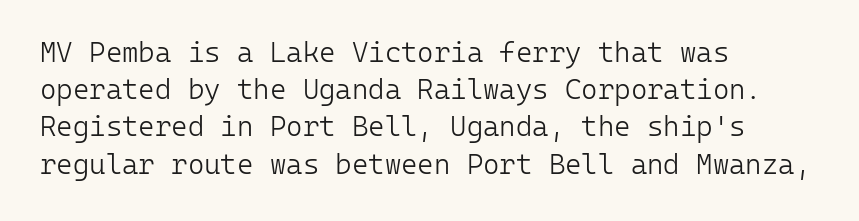
The characters display no serif detailing; their extremities are plain. Casual observation: everything's shoved over to the left. Check the space under the baseline: it is left empty. The axis of the letterforms is exactly vertical. Regular leading. The characters are drawn with everyday or finer stroke widths.
